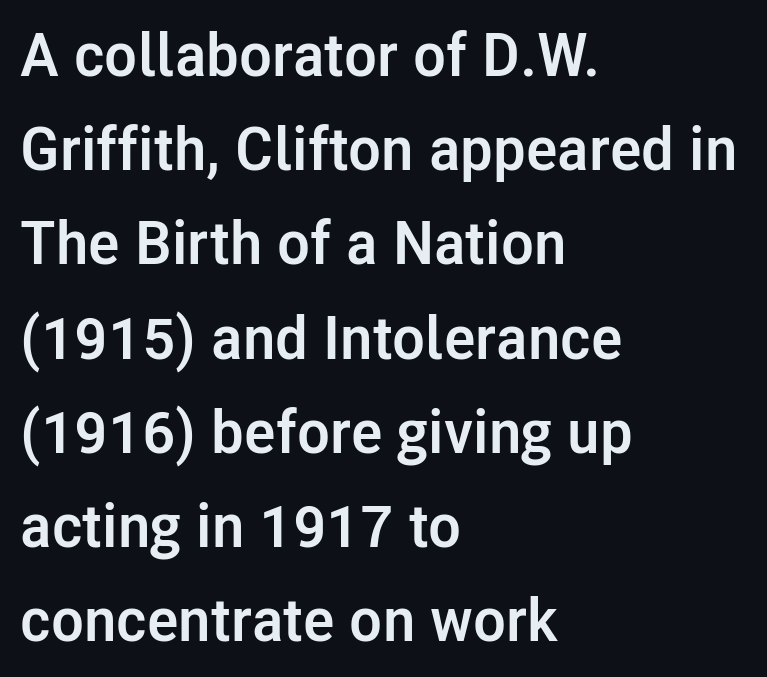
The image shows 60 px semibold sans-serif type, upright; set left-aligned, normal line spacing (1.57x), normal letter spacing, not underlined; low stroke contrast and a medium x-height.
